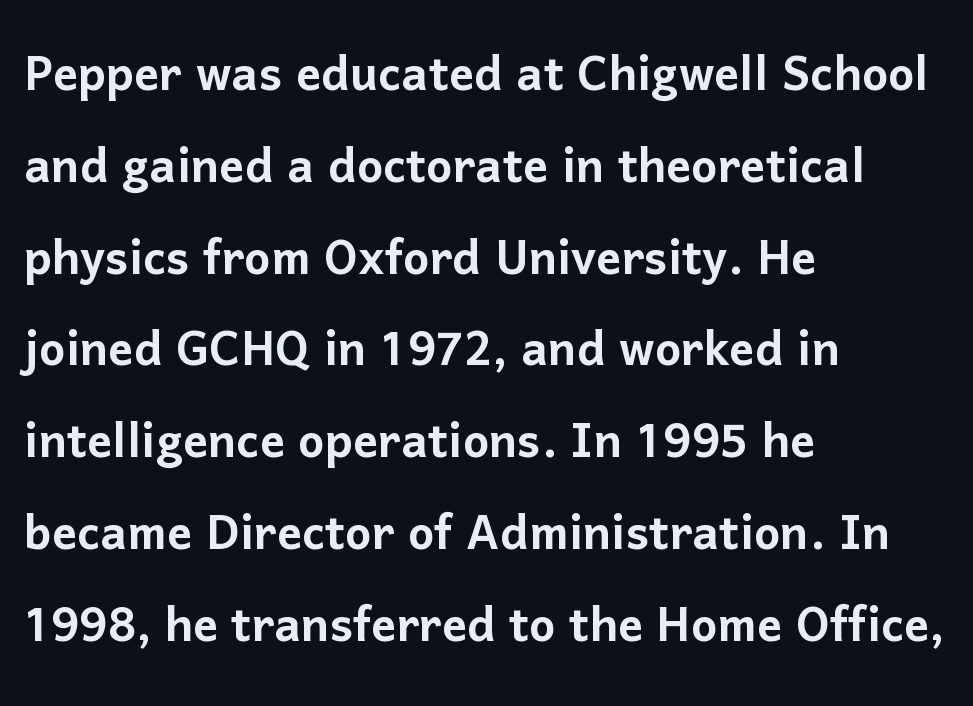
The rendering uses natural spacing where letterforms have individual widths. The gaps between neighbouring characters are ordinary and unremarkable. Classification — sans serif. Decoration check: the copy has no underline.
